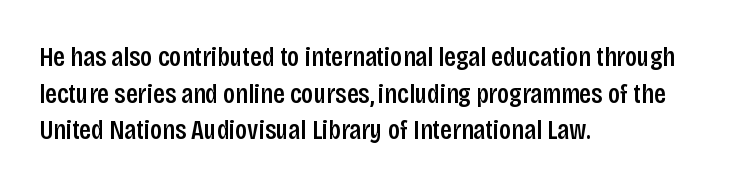
The image shows 28 px semibold, condensed sans-serif type, upright; set left-aligned, normal line spacing (1.31x), normal letter spacing, not underlined; low stroke contrast and a large x-height.
